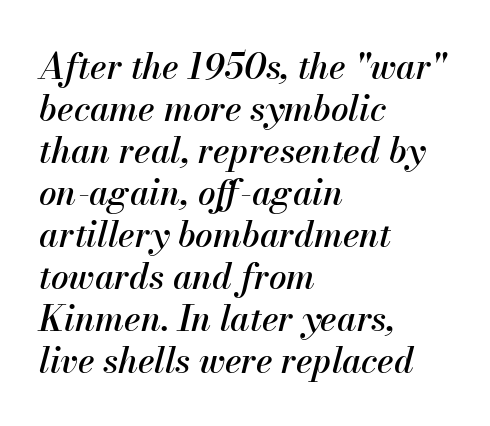
{"italic": "yes", "lean": "right", "slant_degrees": 13, "width": "normal", "stroke_contrast": "medium", "x_height": "small", "monospaced": "no", "underline": "no", "align": "left", "line_spacing_ratio": 1.2, "letter_spacing": "normal", "letter_spacing_em": 0.0, "glyph_px": 35}
